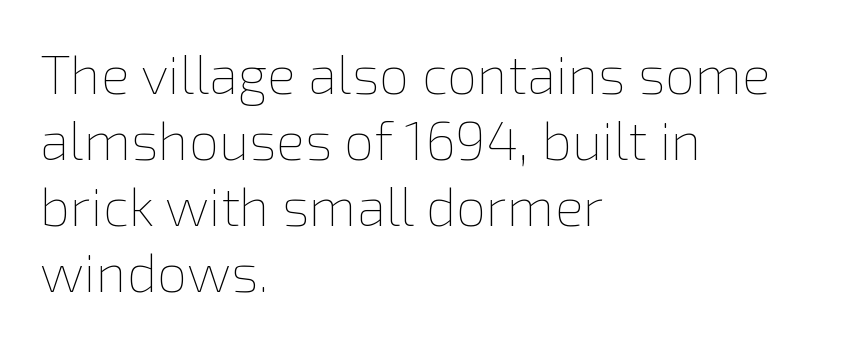
{"italic": "no", "bold": "no", "weight": "thin", "width": "normal", "x_height": "medium", "monospaced": "no", "underline": "no", "align": "left", "line_spacing_ratio": 1.22, "letter_spacing": "normal", "letter_spacing_em": 0.0, "glyph_px": 54}
